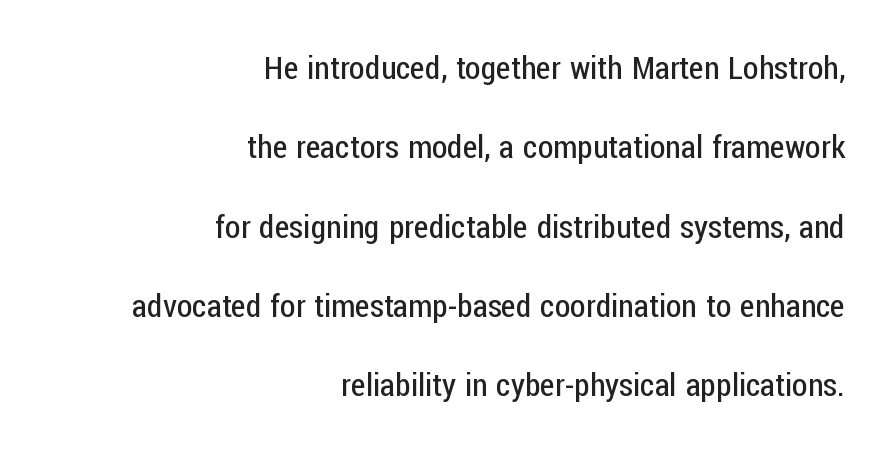
{"serif": "no", "italic": "no", "bold": "no", "weight": "regular", "width": "condensed", "stroke_contrast": "low", "x_height": "medium", "monospaced": "no", "underline": "no", "align": "right", "line_spacing": "loose", "line_spacing_ratio": 2.48, "letter_spacing": "normal", "letter_spacing_em": 0.0, "glyph_px": 32}
